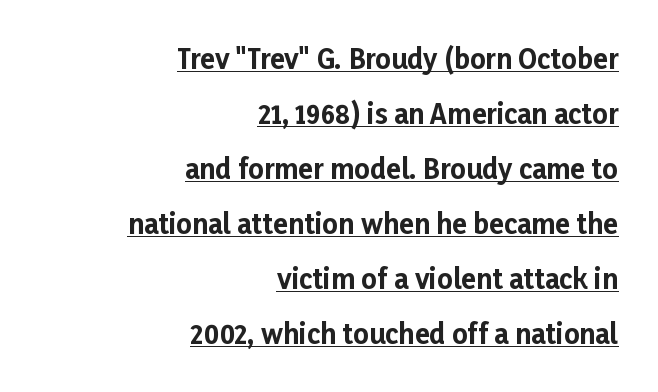
As a designer I'd log this as weight 700, bold. In terms of leading, this rendering errs on the spacious side. How are the letters spaced? Ordinarily, with no added tracking. This is the regular roman posture of the typeface.
